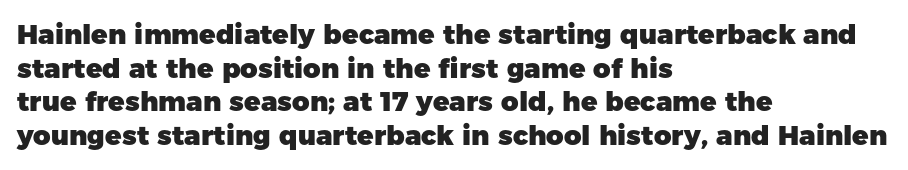
The image shows 27 px bold type, upright; set left-aligned, normal line spacing (1.25x), normal letter spacing, not underlined.
